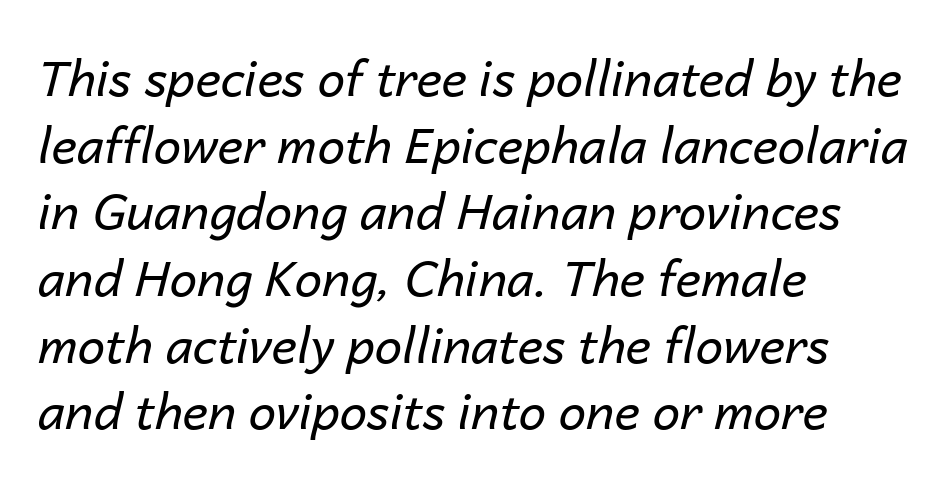
Q: Is the text bold? A: No.
Q: Is the text italic (slanted)? A: Yes, it leans right by about 14 degrees.
Q: Is the text underlined? A: No.
Q: How is the paragraph aligned? A: Left-aligned.
Q: Is the spacing between letters normal or unusually wide? A: Normal.
Q: Is the spacing between lines tight, normal or loose? A: Normal.
Q: Width (condensed, normal, or wide)? A: Normal.
Q: Stroke contrast? A: Low.
Q: x-height? A: Medium.
Q: Monospaced? A: No.
